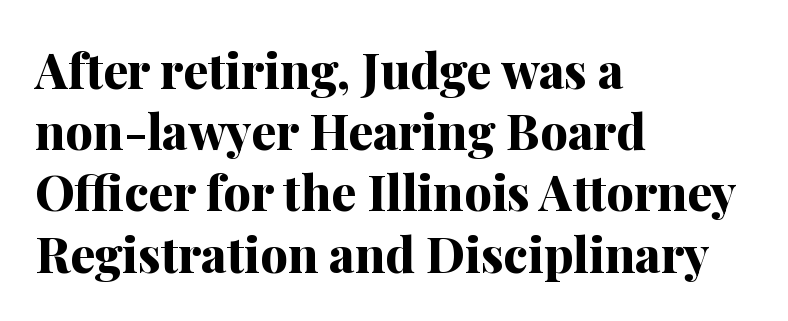
The image shows 49 px bold serif type, upright; set left-aligned, normal line spacing (1.25x), normal letter spacing, not underlined; medium stroke contrast and a medium x-height.
